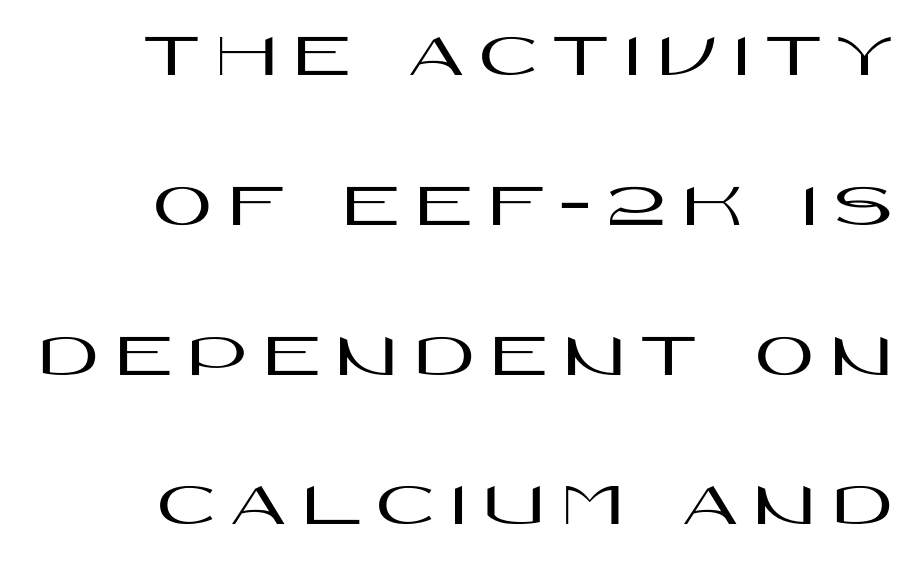
The image shows 64 px wide sans-serif type, upright; set loose line spacing (2.34x), unusually wide letter spacing (+0.25 em), not underlined; high stroke contrast and a large x-height.
